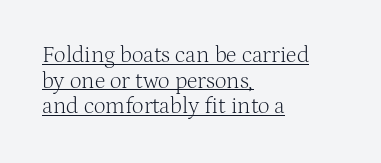
{"italic": "no", "bold": "no", "underline": "yes", "align": "left", "line_spacing": "tight", "line_spacing_ratio": 1.11, "letter_spacing": "normal", "letter_spacing_em": 0.0, "glyph_px": 23}
